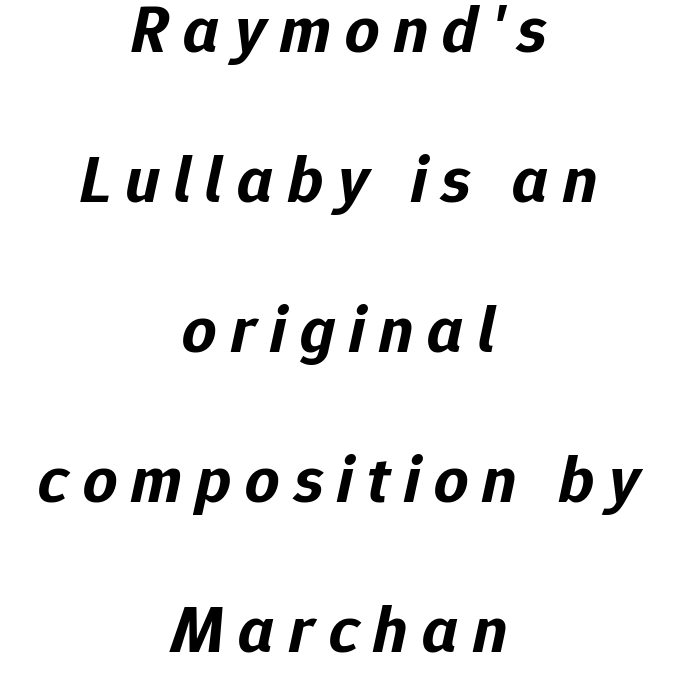
{"italic": "yes", "lean": "right", "slant_degrees": 12, "bold": "yes", "weight": "bold", "width": "normal", "stroke_contrast": "low", "x_height": "medium", "monospaced": "no", "underline": "no", "align": "center", "line_spacing": "loose", "line_spacing_ratio": 2.24, "letter_spacing": "wide", "letter_spacing_em": 0.21, "glyph_px": 67}
